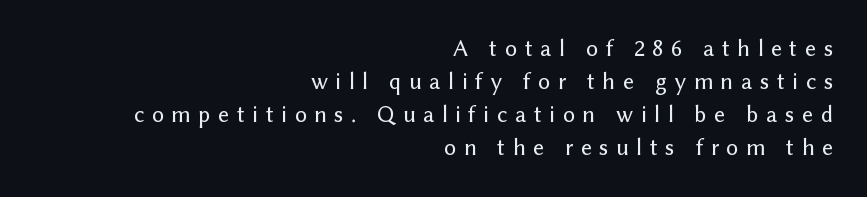
The compositor pushed each line to the right boundary. It's the straight-up-and-down kind of type. This rendering features lettering with no underline. Does extra space separate the letters? Yes, quite a lot of it.
